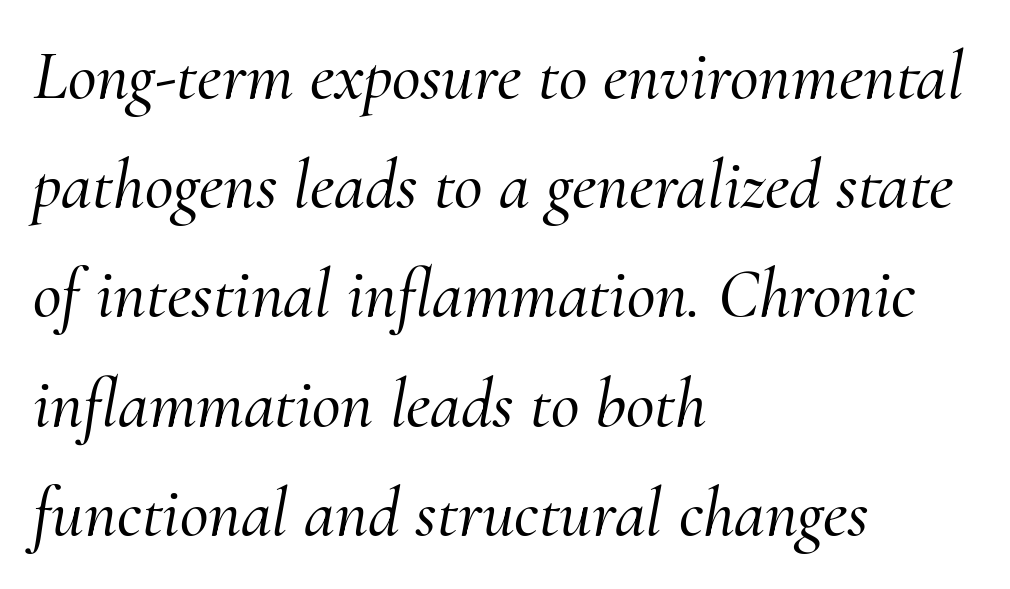
Short note: letters normally spaced. Stroke terminals: seriffed. Reading down the column, the eye jumps a familiar distance to each next line. The setting favours the left margin, as ordinary paragraphs usually do.
